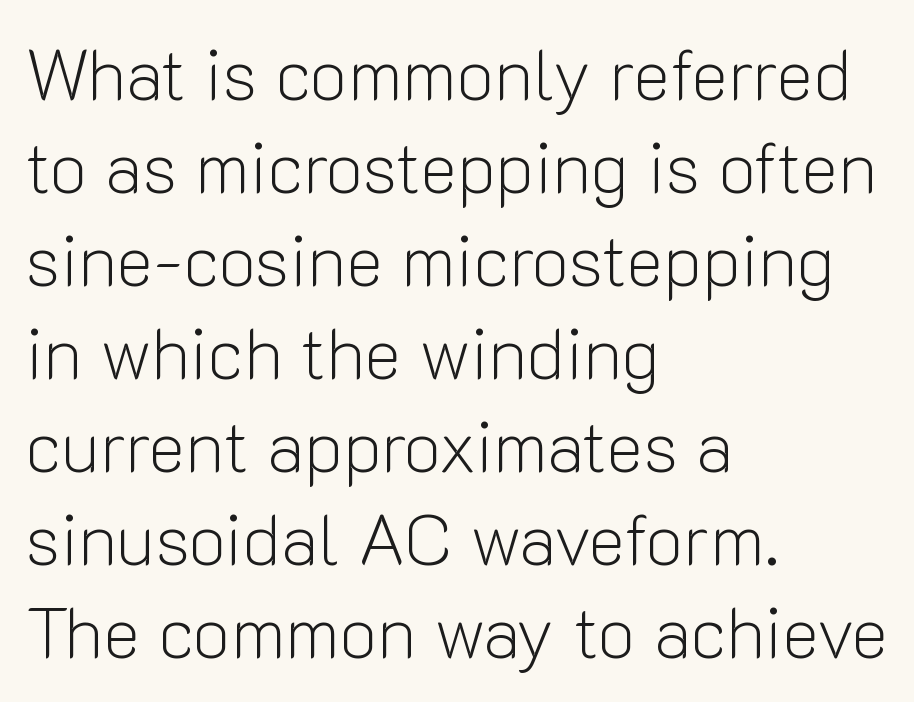
{"serif": "no", "italic": "no", "bold": "no", "weight": "light", "width": "normal", "stroke_contrast": "low", "x_height": "medium", "monospaced": "no", "underline": "no", "align": "left", "line_spacing": "normal", "line_spacing_ratio": 1.31, "letter_spacing": "normal", "letter_spacing_em": 0.0, "glyph_px": 71}
